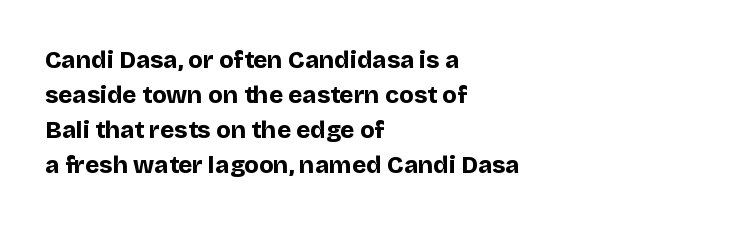
{"italic": "no", "bold": "yes", "underline": "no", "align": "left", "line_spacing": "normal", "line_spacing_ratio": 1.46, "letter_spacing": "normal", "letter_spacing_em": 0.0, "glyph_px": 24}
